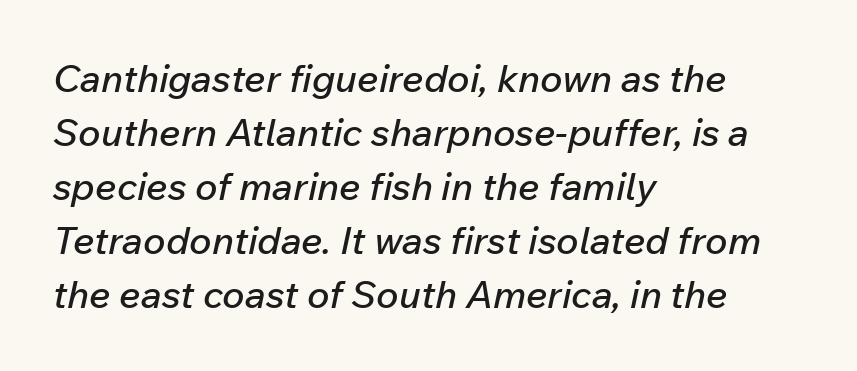
The image shows 38 px text type, italic (leaning right); set left-aligned, normal line spacing (1.42x), normal letter spacing, not underlined; low stroke contrast and a medium x-height.
